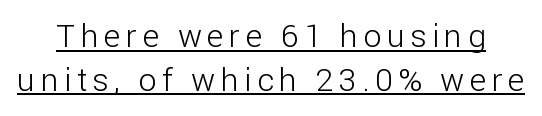
Grotesque or geometric, the face here clearly has no serifs. No extra ink here — the face is not bold. Note the varied advance widths — an 'i' is clearly narrower than an 'm'. The lines sit at an ordinary, default distance from one another. This sample uses an upright cut, with every glyph sitting square on the baseline.
